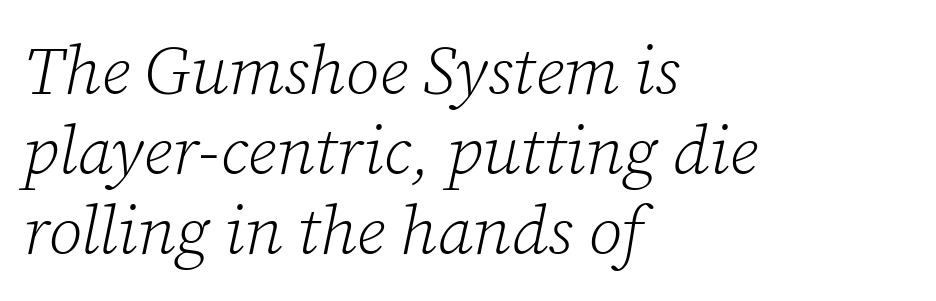
The image shows 68 px light serif type, italic (leaning right); set left-aligned, line spacing 1.18x, normal letter spacing, not underlined; low stroke contrast and a medium x-height.
